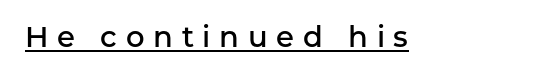
Q: Is the text bold? A: Semi-bold.
Q: Is the text italic (slanted)? A: No, it is upright.
Q: Is the typeface a serif or a sans-serif typeface? A: Sans-serif.
Q: Is the text underlined? A: Yes.
Q: Is the spacing between letters normal or unusually wide? A: Unusually wide.
Q: Width (condensed, normal, or wide)? A: Normal.
Q: Stroke contrast? A: Low.
Q: x-height? A: Medium.
Q: Monospaced? A: No.
